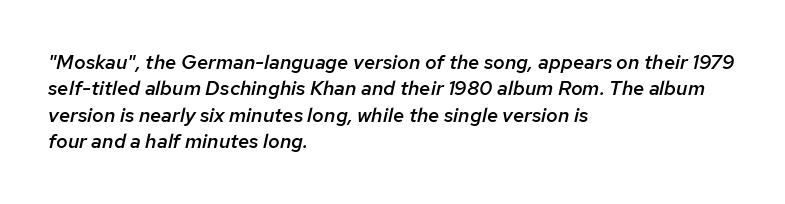
The image shows 20 px text type, italic (leaning right); set left-aligned, normal line spacing (1.32x), normal letter spacing, not underlined.
